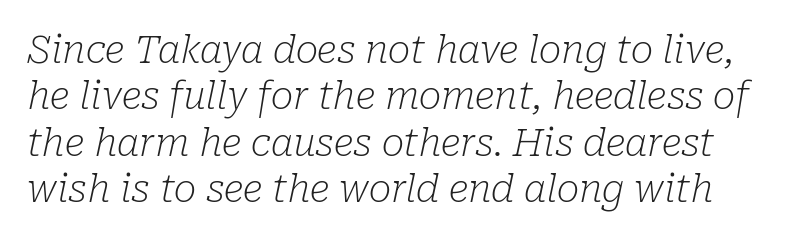
The image shows 38 px light serif type, italic (leaning right); set line spacing 1.22x, normal letter spacing, not underlined; low stroke contrast and a medium x-height.
